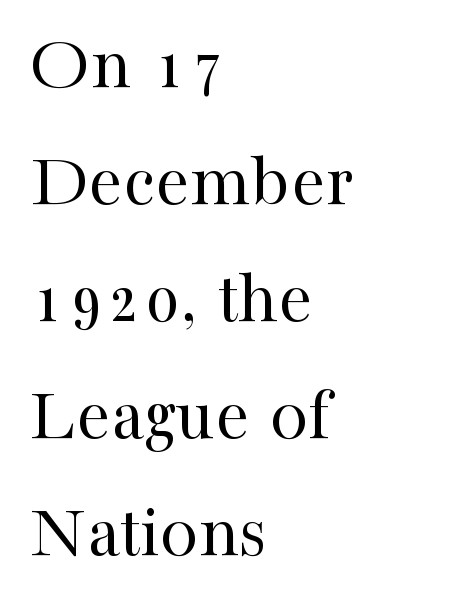
The image shows 77 px regular-weight serif type, upright; set left-aligned, normal line spacing (1.52x), normal letter spacing, not underlined; high stroke contrast and a medium x-height.
